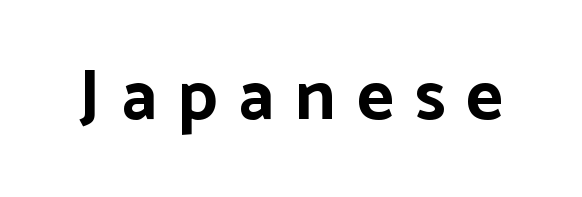
The image shows 72 px bold sans-serif type, upright; set unusually wide letter spacing (+0.29 em), not underlined; low stroke contrast and a medium x-height.
